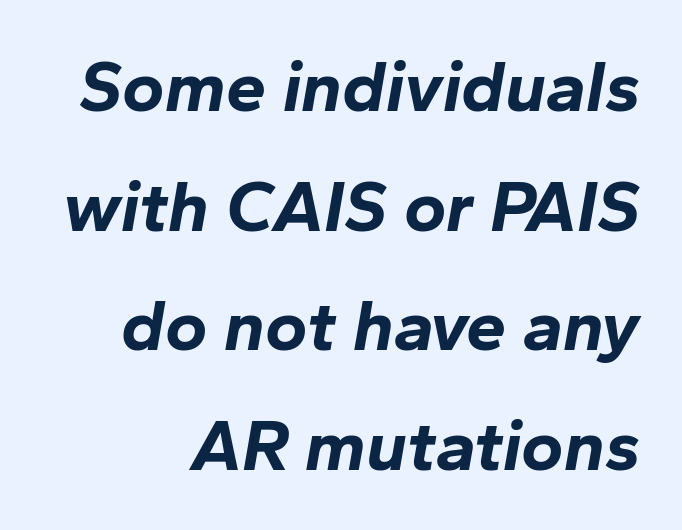
Q: Is the text bold? A: Yes.
Q: Is the text italic (slanted)? A: Yes, it leans right by about 10 degrees.
Q: Is the text underlined? A: No.
Q: How is the paragraph aligned? A: Right-aligned.
Q: Is the spacing between letters normal or unusually wide? A: Normal.
Q: Is the spacing between lines tight, normal or loose? A: Normal.
Q: Width (condensed, normal, or wide)? A: Normal.
Q: Stroke contrast? A: Low.
Q: x-height? A: Medium.
Q: Monospaced? A: No.
